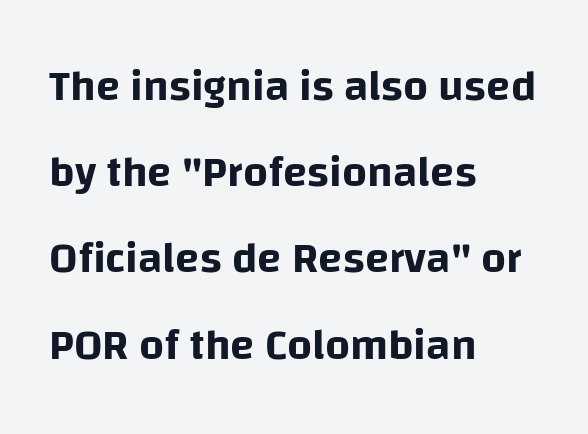
Posture: vertical. The line-height multiplier appears high, well above default. You could not count columns in this text — the font is proportionally spaced. Type style note: lacks serifs. Bare-footed words on every line. Nothing unusual about the tracking: characters are spaced as the font intends.
